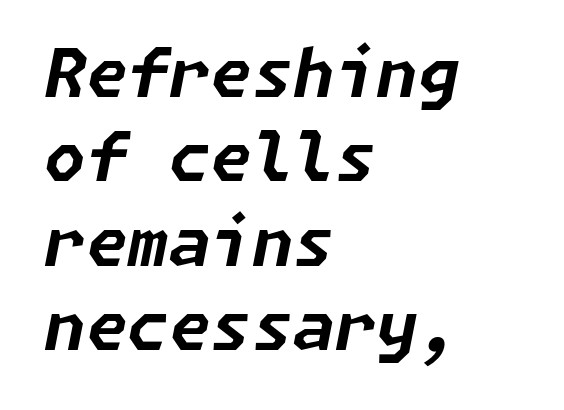
Q: Is the text bold? A: Yes.
Q: Is the text italic (slanted)? A: Yes, it leans right by about 11 degrees.
Q: Is the text underlined? A: No.
Q: How is the paragraph aligned? A: Left-aligned.
Q: Is the spacing between letters normal or unusually wide? A: Normal.
Q: Is the spacing between lines tight, normal or loose? A: Normal.
Q: Width (condensed, normal, or wide)? A: Normal.
Q: Stroke contrast? A: Low.
Q: x-height? A: Medium.
